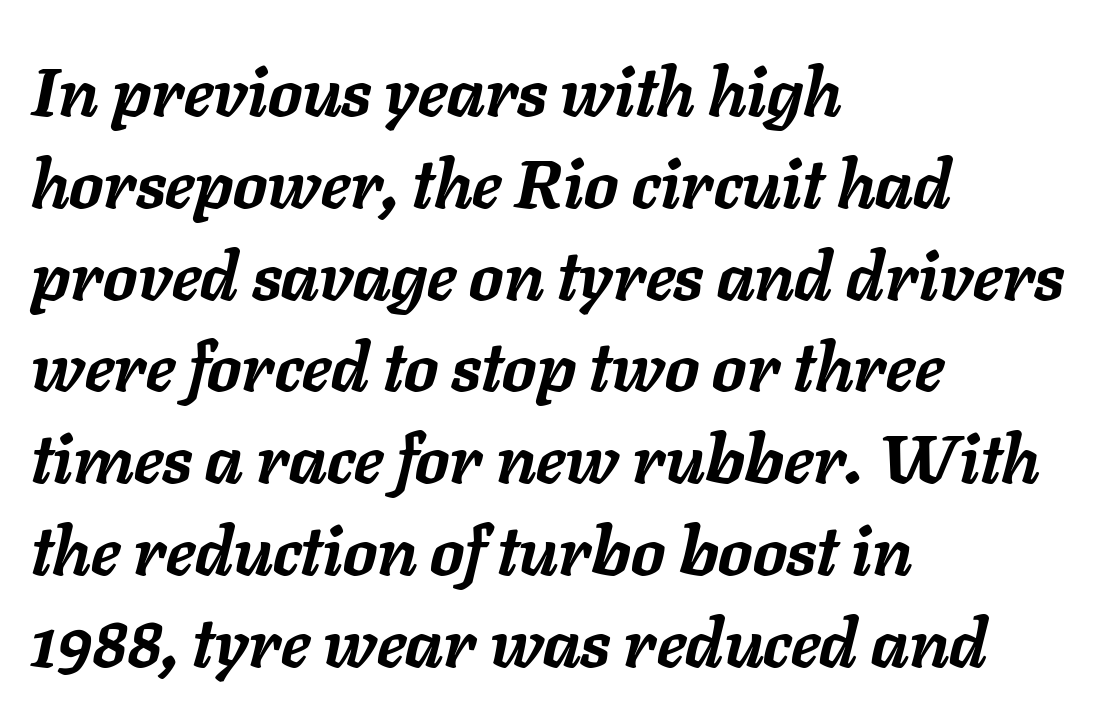
The image shows 68 px semibold type, italic (leaning right); set left-aligned, normal line spacing (1.35x), normal letter spacing, not underlined; low stroke contrast and a medium x-height.
